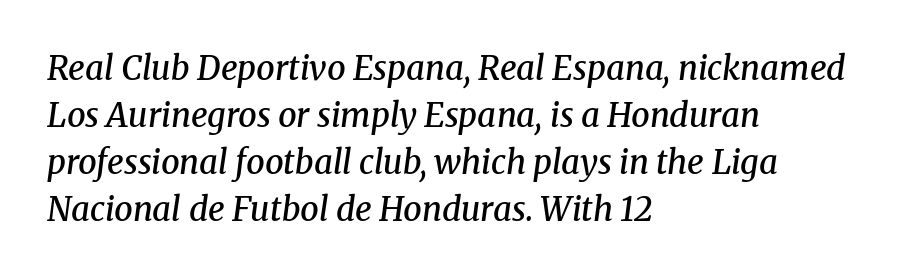
Q: Is the text bold? A: Semi-bold.
Q: Is the text italic (slanted)? A: Yes, it leans right by about 8 degrees.
Q: Is the typeface a serif or a sans-serif typeface? A: Serif.
Q: Is the text underlined? A: No.
Q: How is the paragraph aligned? A: Left-aligned.
Q: Is the spacing between letters normal or unusually wide? A: Normal.
Q: Is the spacing between lines tight, normal or loose? A: Normal.
Q: Width (condensed, normal, or wide)? A: Normal.
Q: Stroke contrast? A: Medium.
Q: x-height? A: Medium.
Q: Monospaced? A: No.
